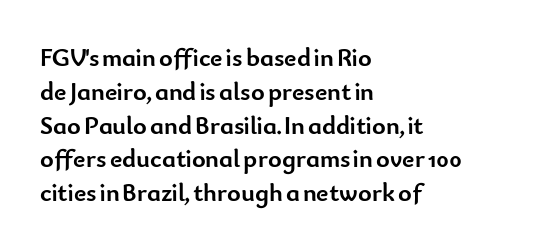
The image shows 26 px bold type, upright; set left-aligned, normal line spacing (1.3x), normal letter spacing, not underlined.
